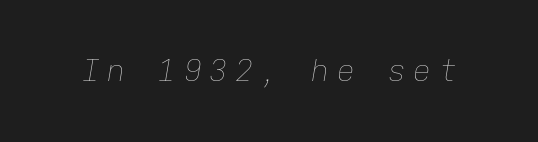
{"italic": "yes", "lean": "right", "slant_degrees": 9, "bold": "no", "weight": "thin", "width": "normal", "stroke_contrast": "low", "x_height": "medium", "monospaced": "yes", "underline": "no", "letter_spacing": "wide", "letter_spacing_em": 0.25, "glyph_px": 30}
